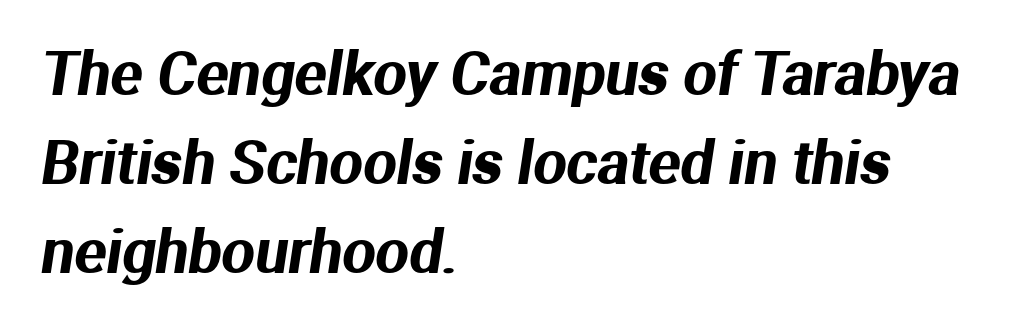
Leftover space on each line is placed entirely after the last word. The rendering uses natural spacing where letterforms have individual widths. I'd call this a sans setting — the letters go barefoot. These lines sit exactly where default settings would place them. There is no visible air inserted between adjacent glyphs.
